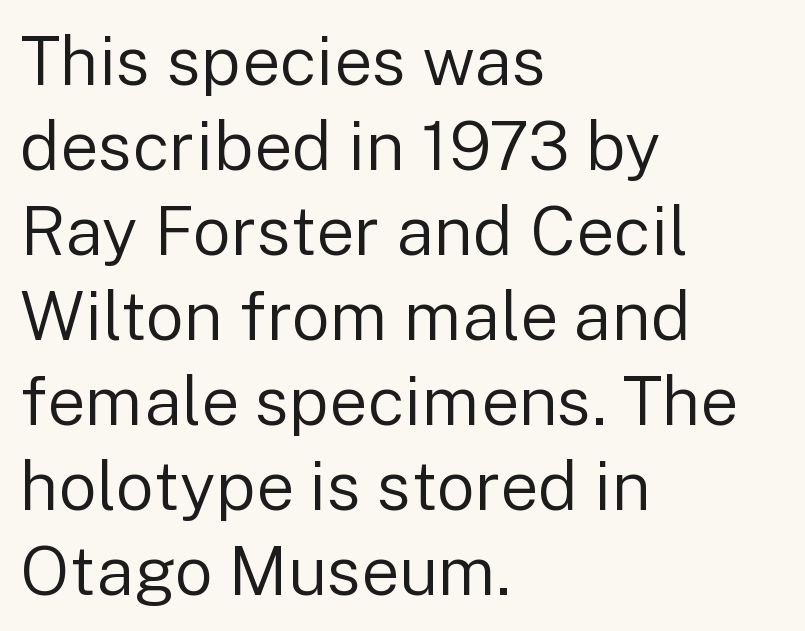
The image shows 68 px regular-weight sans-serif type, upright; set left-aligned, normal line spacing (1.25x), normal letter spacing, not underlined; low stroke contrast and a medium x-height.
